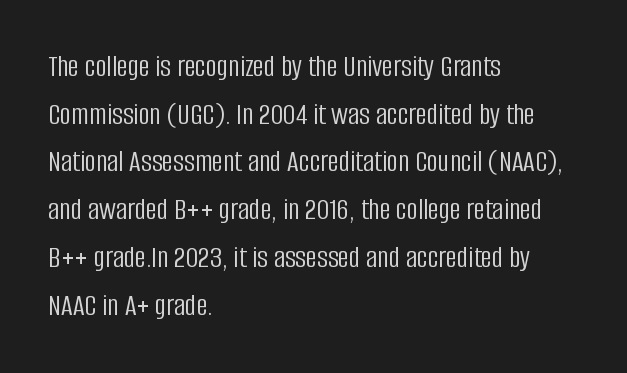
Is this a fixed-width face? No — the glyphs have proportional, varying widths. The lines are quadded left. The type family on display is of the sans-serif kind. Glance below the letters and you will spot only blank space. The lines sit at an ordinary, default distance from one another. The letters look calm and open, with moderate or lighter stems.
